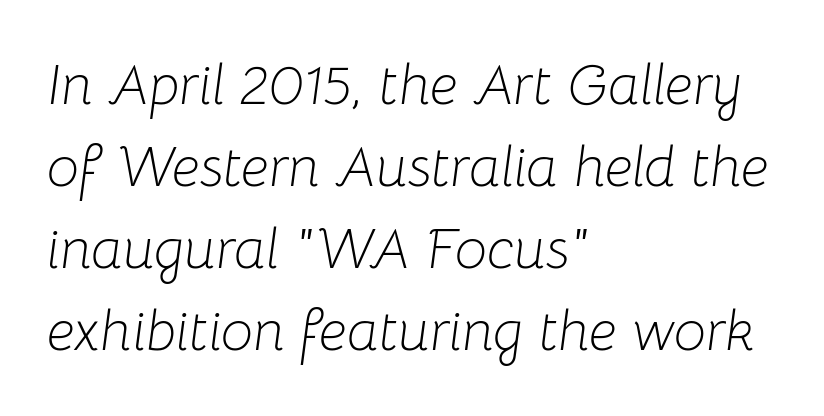
Q: Is the text bold? A: No.
Q: Is the text italic (slanted)? A: Yes, it leans right by about 8 degrees.
Q: Is the text underlined? A: No.
Q: How is the paragraph aligned? A: Left-aligned.
Q: Is the spacing between letters normal or unusually wide? A: Normal.
Q: Is the spacing between lines tight, normal or loose? A: Normal.
Q: Width (condensed, normal, or wide)? A: Normal.
Q: Stroke contrast? A: Low.
Q: x-height? A: Medium.
Q: Monospaced? A: No.
